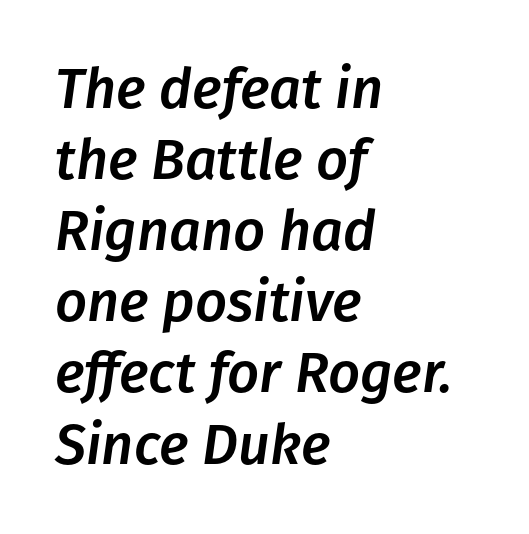
The image shows 56 px text type, italic (leaning right); set left-aligned, normal line spacing (1.27x), normal letter spacing, not underlined; low stroke contrast and a medium x-height.
